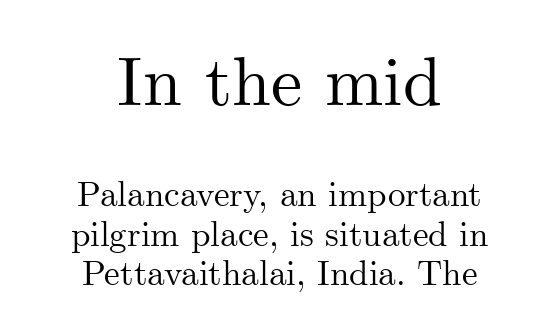
The image shows 70 px serif type, upright; set centered, tight line spacing (1.12x), normal letter spacing, not underlined; the first (top) block is 2.0x larger; medium stroke contrast and a small x-height.
